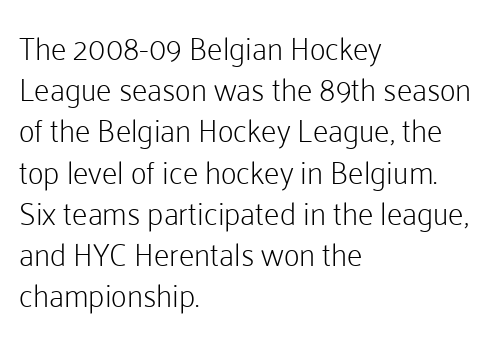
Nothing heavy about these letters — not bold at all. Short note: letters normally spaced. Are there feet on the stems? There aren't — it's a sans. Spacing verdict: proportional, widths tailored to each character.
